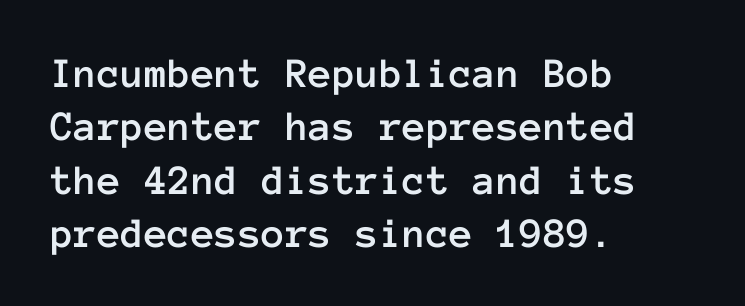
Vertical strokes here are truly vertical. The passage shown is not underscored anywhere. A student would call this left alignment; a typographer would say flush left, rag right. These lines are rendered in a fixed-pitch font. Observe the ordinary spacing: letters are neighbours, not strangers.
